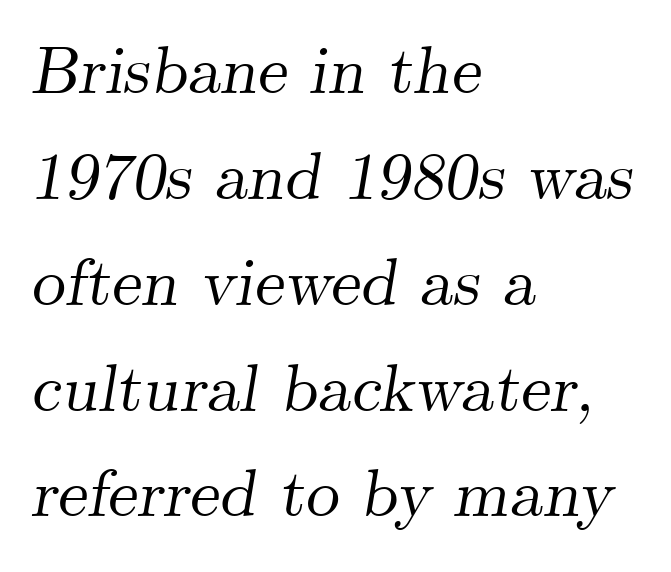
{"serif": "yes", "italic": "yes", "lean": "right", "slant_degrees": 9, "width": "normal", "stroke_contrast": "medium", "x_height": "small", "monospaced": "no", "underline": "no", "align": "left", "line_spacing": "normal", "line_spacing_ratio": 1.58, "letter_spacing": "normal", "letter_spacing_em": 0.0, "glyph_px": 67}
